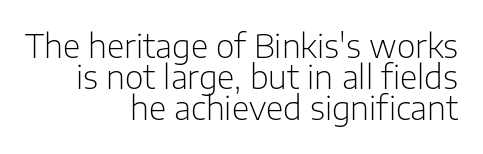
Reading down the block, your eye finds every line finishing at a fixed right position. Quick note: underline off. Interline gaps are noticeably narrow in this sample. No heavy texture on the line: the type isn't bold.
